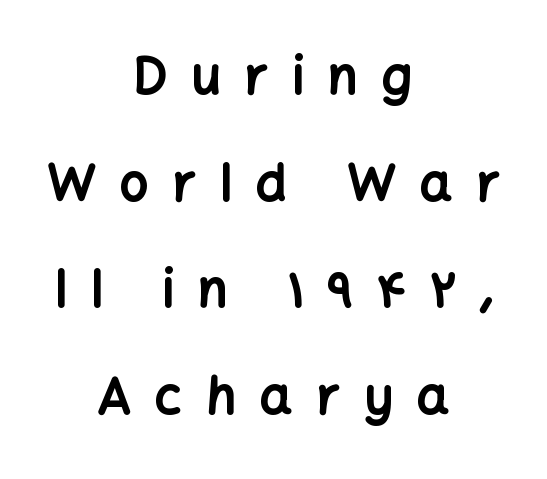
Q: Is the text bold? A: Yes.
Q: Is the text italic (slanted)? A: No, it is upright.
Q: Is the typeface a serif or a sans-serif typeface? A: Sans-serif.
Q: Is the text underlined? A: No.
Q: How is the paragraph aligned? A: Centered.
Q: Is the spacing between letters normal or unusually wide? A: Unusually wide.
Q: Is the spacing between lines tight, normal or loose? A: Loose.
Q: Width (condensed, normal, or wide)? A: Normal.
Q: Stroke contrast? A: Low.
Q: x-height? A: Medium.
Q: Monospaced? A: No.
